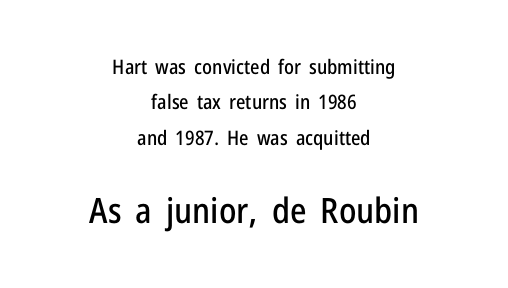
{"serif": "no", "italic": "no", "width": "condensed", "stroke_contrast": "low", "x_height": "medium", "monospaced": "no", "underline": "no", "align": "center", "line_spacing_ratio": 1.77, "letter_spacing": "normal", "letter_spacing_em": 0.0, "larger_block": "second", "size_ratio": 1.75, "glyph_px": 35}
